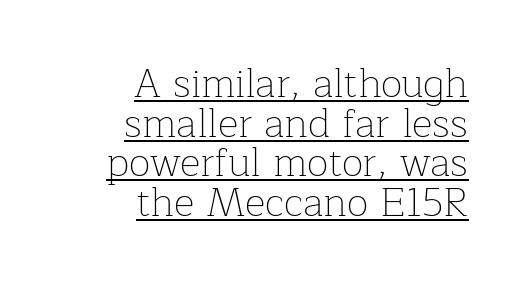
Q: Is the text bold? A: No.
Q: Is the text italic (slanted)? A: No, it is upright.
Q: Is the typeface a serif or a sans-serif typeface? A: Serif.
Q: Is the text underlined? A: Yes.
Q: How is the paragraph aligned? A: Right-aligned.
Q: Is the spacing between letters normal or unusually wide? A: Normal.
Q: Is the spacing between lines tight, normal or loose? A: Tight.
Q: Width (condensed, normal, or wide)? A: Normal.
Q: Stroke contrast? A: Low.
Q: x-height? A: Medium.
Q: Monospaced? A: No.
